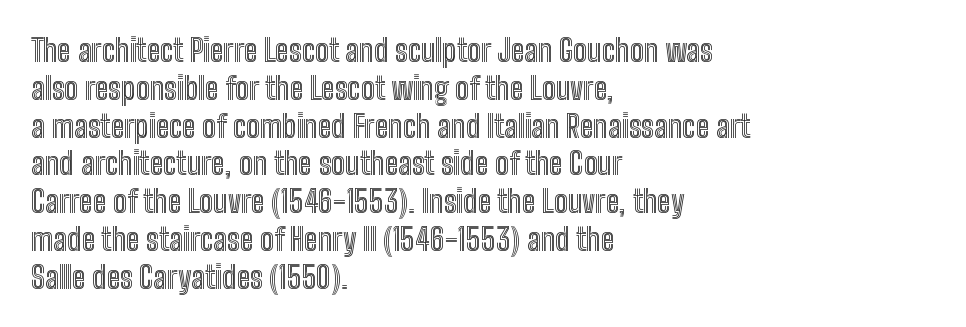
Q: Is the text italic (slanted)? A: No, it is upright.
Q: Is the text underlined? A: No.
Q: How is the paragraph aligned? A: Left-aligned.
Q: Is the spacing between letters normal or unusually wide? A: Normal.
Q: Width (condensed, normal, or wide)? A: Condensed.
Q: x-height? A: Medium.
Q: Monospaced? A: No.
